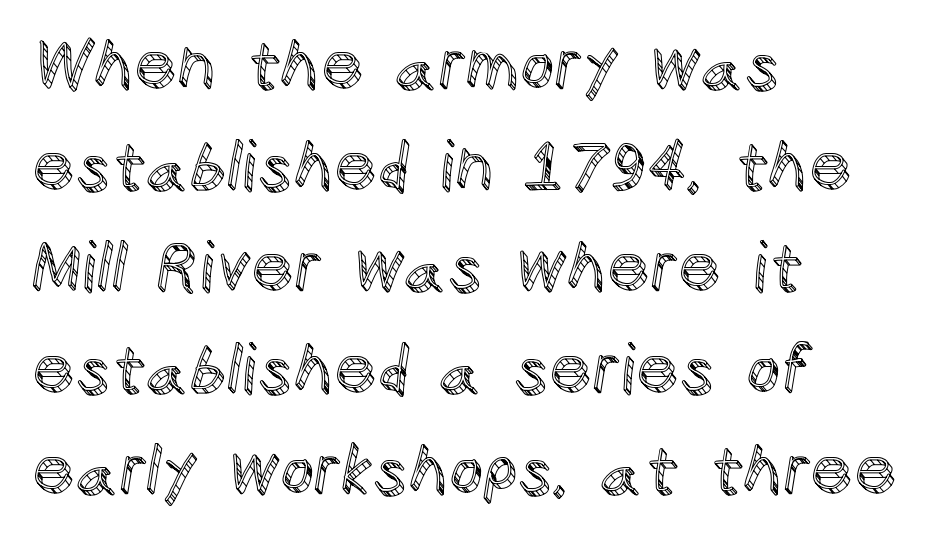
{"width": "normal", "x_height": "large", "monospaced": "no", "underline": "no", "align": "left", "line_spacing": "normal", "line_spacing_ratio": 1.51, "letter_spacing": "normal", "letter_spacing_em": 0.0, "glyph_px": 67}
